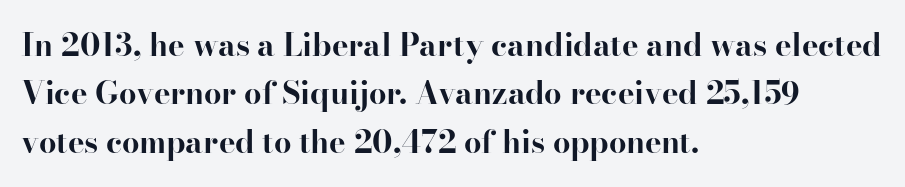
{"serif": "yes", "italic": "no", "bold": "yes", "weight": "bold", "width": "normal", "stroke_contrast": "high", "x_height": "small", "monospaced": "no", "underline": "no", "align": "left", "line_spacing": "normal", "line_spacing_ratio": 1.56, "letter_spacing": "normal", "letter_spacing_em": 0.0, "glyph_px": 31}
